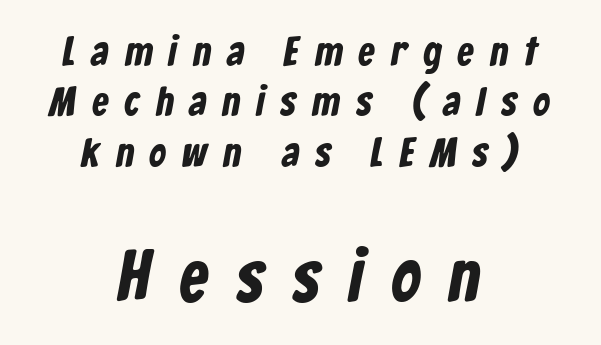
Q: Is the text bold? A: Yes.
Q: Is the typeface a serif or a sans-serif typeface? A: Sans-serif.
Q: Is the text underlined? A: No.
Q: How is the paragraph aligned? A: Centered.
Q: Is the spacing between letters normal or unusually wide? A: Unusually wide.
Q: Which block of text is set in a larger size, the first (top) or the second (bottom)? A: The second (bottom) one.
Q: Width (condensed, normal, or wide)? A: Condensed.
Q: Stroke contrast? A: Low.
Q: x-height? A: Medium.
Q: Monospaced? A: No.
